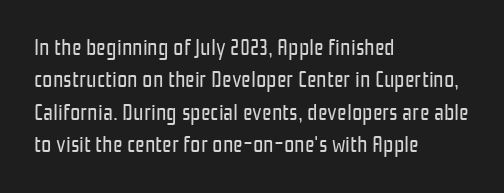
The image shows 23 px text type, upright; set left-aligned, normal line spacing (1.41x), normal letter spacing, not underlined.
